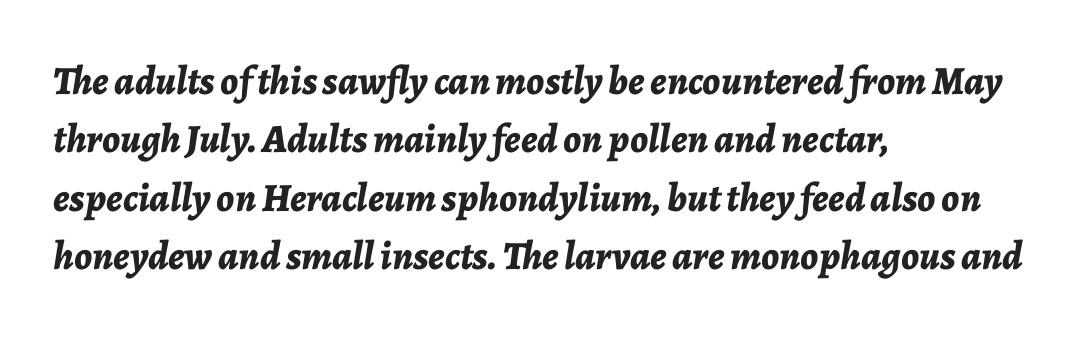
The image shows 40 px bold type, italic (leaning right); set left-aligned, normal line spacing (1.46x), normal letter spacing, not underlined; low stroke contrast and a medium x-height.
